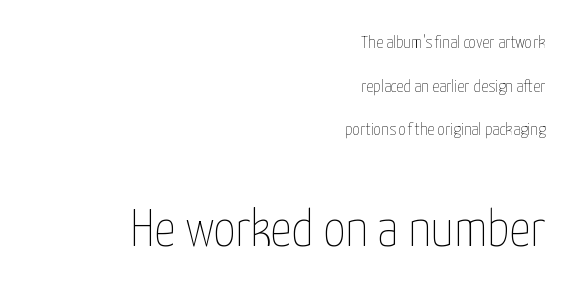
Letter spacing: default. Italic? Not at all — the glyphs are vertical. Quick note: underline off. This sample is right-justified, so line beginnings fall wherever the words allow. Is the lower block the larger one? Yes — the lower block carries the bigger type. Students, observe: this is what heavily led, spacious text looks like.
